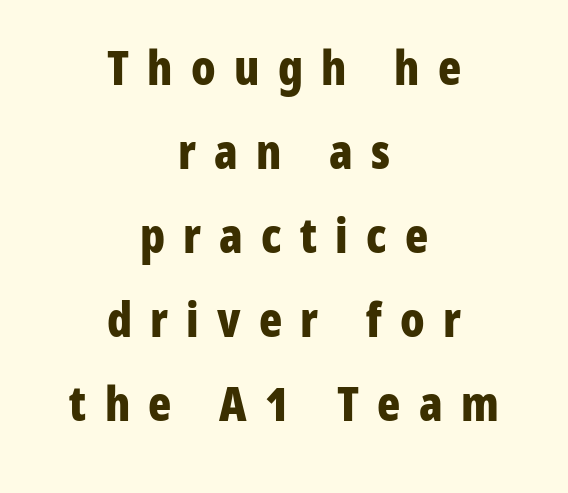
You can tell from the bare stems that sans-serif type was used. Plain, unruled lines of type. Glyph-to-glyph distance is far greater than everyday printed text. The lines in this sample share a center point and differ in where they start and stop.
